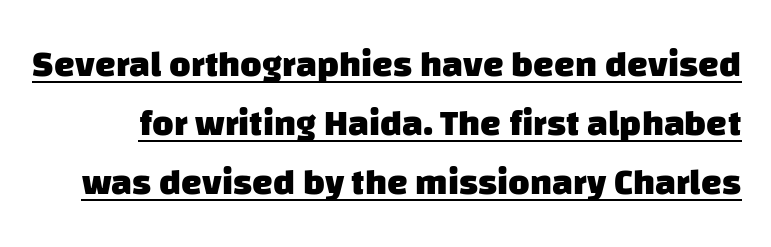
{"serif": "no", "bold": "yes", "weight": "heavy", "width": "normal", "stroke_contrast": "low", "x_height": "large", "monospaced": "no", "underline": "yes", "line_spacing": "normal", "line_spacing_ratio": 1.59, "letter_spacing": "normal", "letter_spacing_em": 0.0, "glyph_px": 37}
